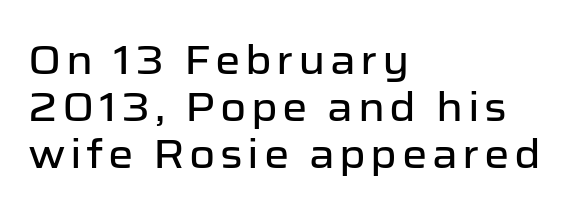
Q: Is the text italic (slanted)? A: No, it is upright.
Q: Is the typeface a serif or a sans-serif typeface? A: Sans-serif.
Q: Is the text underlined? A: No.
Q: How is the paragraph aligned? A: Left-aligned.
Q: Width (condensed, normal, or wide)? A: Normal.
Q: Stroke contrast? A: Low.
Q: x-height? A: Medium.
Q: Monospaced? A: No.
